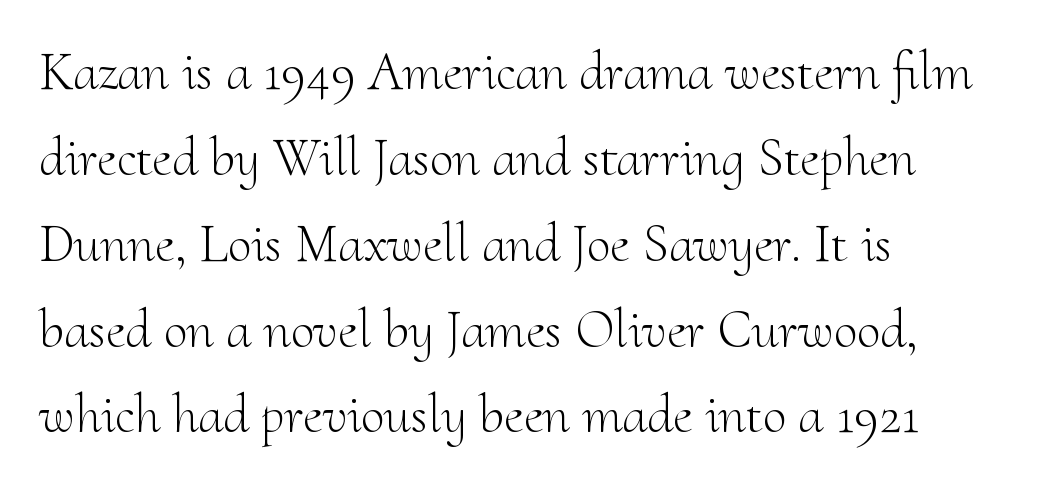
Q: Is the text bold? A: No.
Q: Is the text italic (slanted)? A: No, it is upright.
Q: Is the typeface a serif or a sans-serif typeface? A: Serif.
Q: Is the text underlined? A: No.
Q: How is the paragraph aligned? A: Left-aligned.
Q: Is the spacing between letters normal or unusually wide? A: Normal.
Q: Is the spacing between lines tight, normal or loose? A: Normal.
Q: Width (condensed, normal, or wide)? A: Normal.
Q: Stroke contrast? A: Medium.
Q: x-height? A: Small.
Q: Monospaced? A: No.
